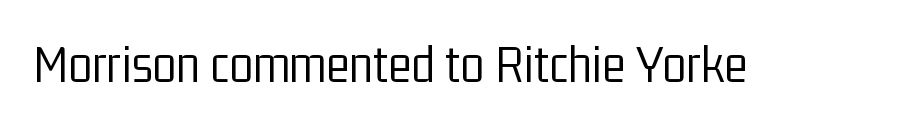
Q: Is the text bold? A: No.
Q: Is the text italic (slanted)? A: No, it is upright.
Q: Is the typeface a serif or a sans-serif typeface? A: Sans-serif.
Q: Is the text underlined? A: No.
Q: Is the spacing between letters normal or unusually wide? A: Normal.
Q: Width (condensed, normal, or wide)? A: Condensed.
Q: Stroke contrast? A: Low.
Q: x-height? A: Medium.
Q: Monospaced? A: No.
